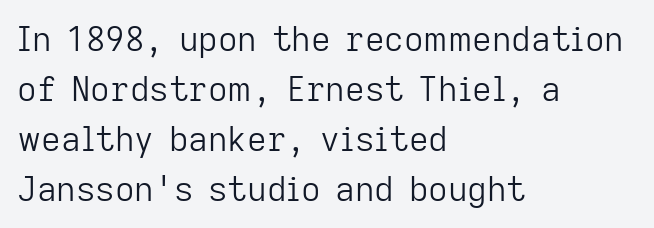
Summary of weight: not heavy and not bold. Normally led — the rows are evenly, conventionally spaced. Casual observation: everything's shoved over to the left. Honestly, the letter spacing is just normal — you wouldn't notice it. The letters stand straight up with perfectly vertical stems.
